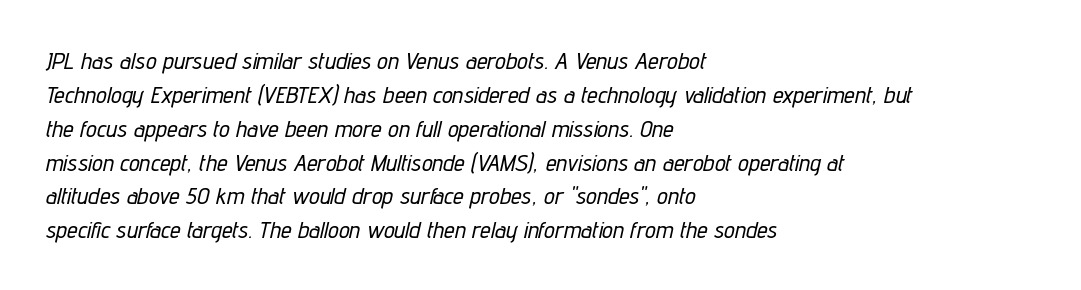
Q: Is the text italic (slanted)? A: Yes, it leans right by about 12 degrees.
Q: Is the text underlined? A: No.
Q: How is the paragraph aligned? A: Left-aligned.
Q: Is the spacing between letters normal or unusually wide? A: Normal.
Q: Is the spacing between lines tight, normal or loose? A: Normal.
